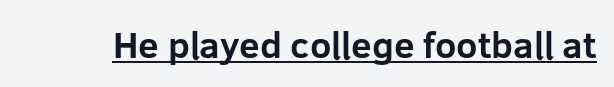
The image shows 37 px bold sans-serif type, upright; set normal letter spacing, underlined; low stroke contrast and a medium x-height.
